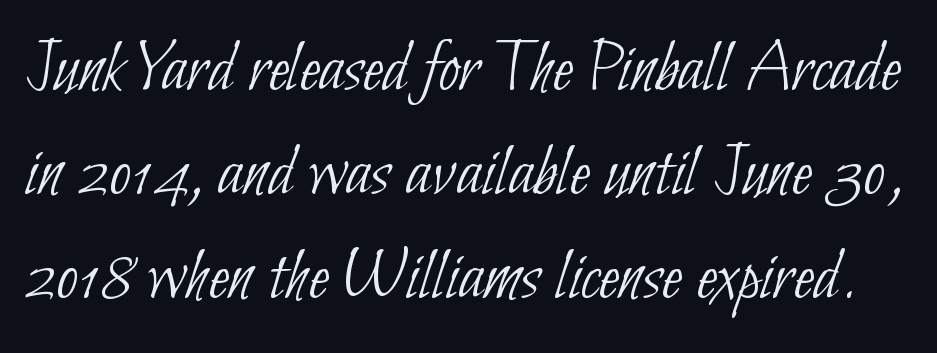
The image shows 76 px thin, condensed sans-serif type; set normal line spacing (1.37x), normal letter spacing, not underlined; low stroke contrast and a small x-height.
